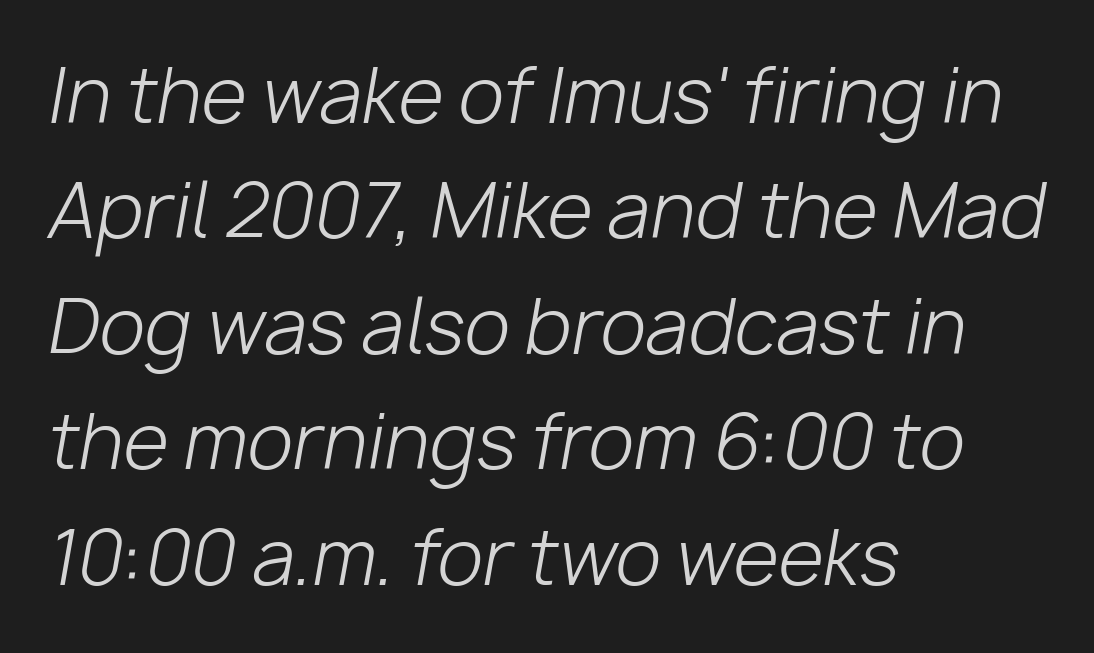
{"italic": "yes", "lean": "right", "slant_degrees": 10, "bold": "no", "weight": "light", "width": "normal", "stroke_contrast": "low", "x_height": "medium", "monospaced": "no", "underline": "no", "align": "left", "line_spacing": "normal", "line_spacing_ratio": 1.56, "letter_spacing": "normal", "letter_spacing_em": 0.0, "glyph_px": 74}
